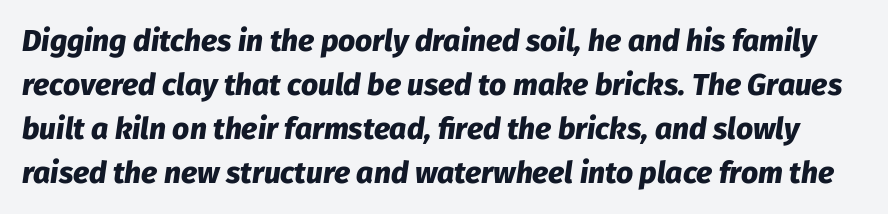
Looks like regular typesetting: each glyph gets only the width it needs. No extra tracking has been applied to these lines. The space directly below the letters is spotless. The characters look thick and weighty, a clear bold.
